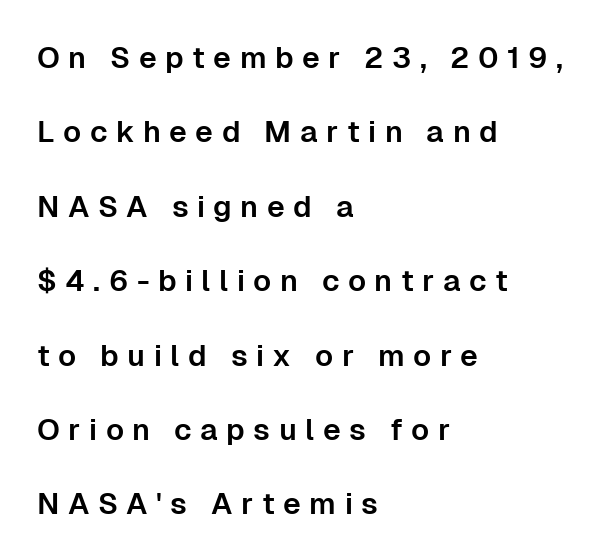
Horizontally, the lines are justified to the leading edge only. This is roman type, the default non-slanted kind. Check where the strokes stop: nothing finishes them off — pure sans. A typesetter would call this leading open, well beyond the default.
